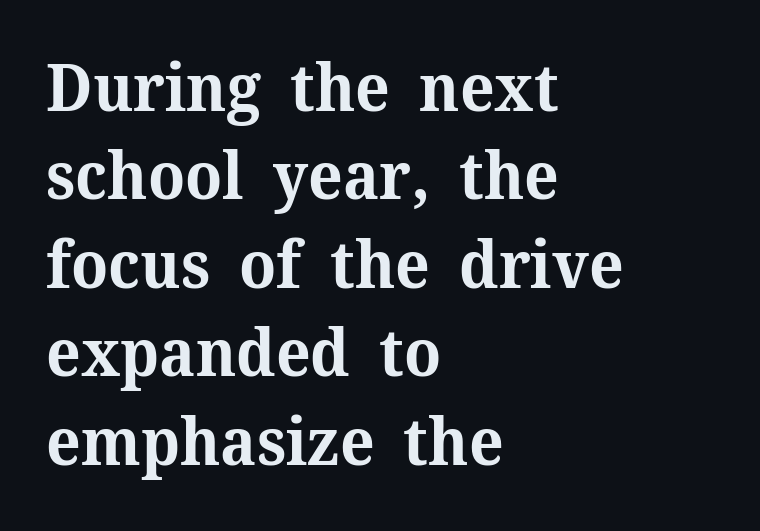
The words here are not underlined. Words appear dense and cohesive because spacing is normal. On the weight axis this lands at bold, roughly 700. Leftover space on each line is placed entirely after the last word.
